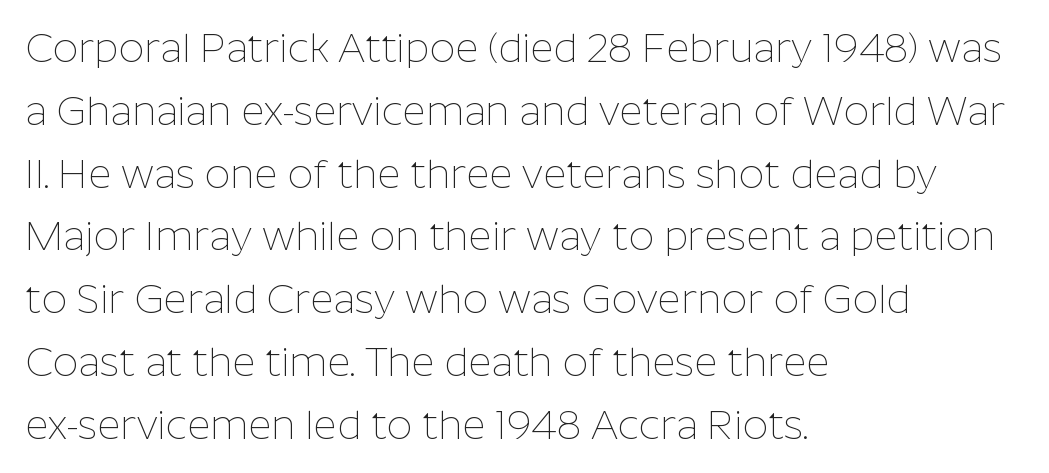
Q: Is the text bold? A: No.
Q: Is the text italic (slanted)? A: No, it is upright.
Q: Is the typeface a serif or a sans-serif typeface? A: Sans-serif.
Q: Is the text underlined? A: No.
Q: How is the paragraph aligned? A: Left-aligned.
Q: Is the spacing between letters normal or unusually wide? A: Normal.
Q: Is the spacing between lines tight, normal or loose? A: Normal.
Q: Width (condensed, normal, or wide)? A: Normal.
Q: Stroke contrast? A: Low.
Q: x-height? A: Medium.
Q: Monospaced? A: No.
